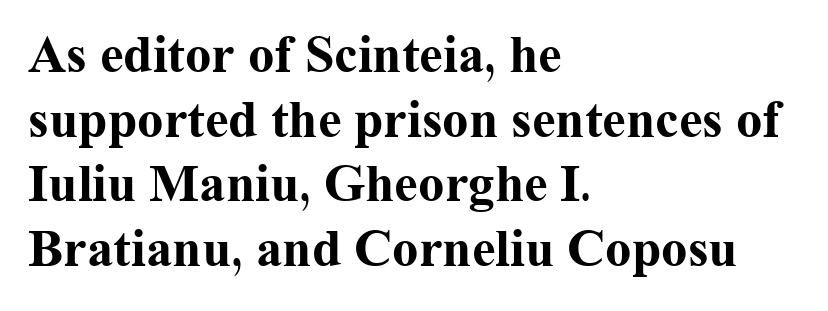
Q: Is the text bold? A: Yes.
Q: Is the text italic (slanted)? A: No, it is upright.
Q: Is the typeface a serif or a sans-serif typeface? A: Serif.
Q: Is the text underlined? A: No.
Q: How is the paragraph aligned? A: Left-aligned.
Q: Is the spacing between letters normal or unusually wide? A: Normal.
Q: Width (condensed, normal, or wide)? A: Normal.
Q: Stroke contrast? A: Medium.
Q: x-height? A: Medium.
Q: Monospaced? A: No.
